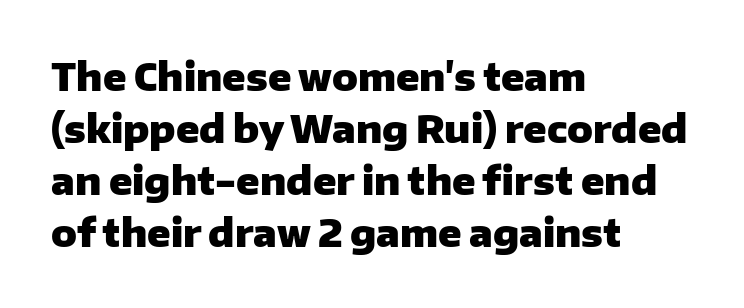
The image shows 38 px heavy sans-serif type, upright; set left-aligned, normal line spacing (1.37x), normal letter spacing, not underlined; low stroke contrast and a medium x-height.
